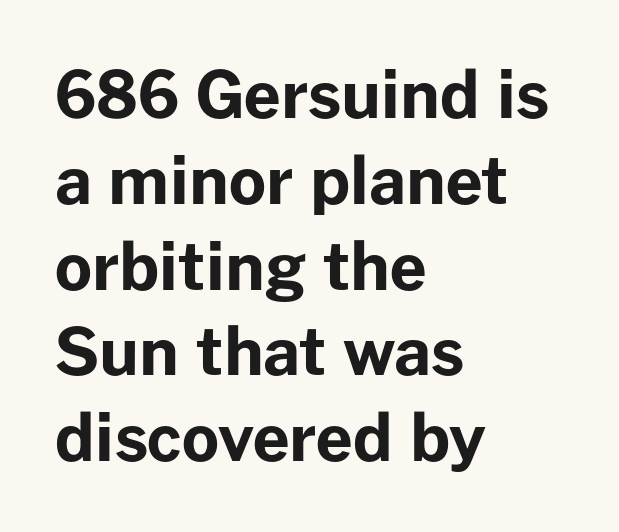
Nobody drew a line under any word here. Words appear dense and cohesive because spacing is normal. Regarding leading, the lines here are spaced in the standard way. The rag falls on the right side of this text block.
